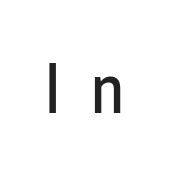
Q: Is the text italic (slanted)? A: No, it is upright.
Q: Is the typeface a serif or a sans-serif typeface? A: Sans-serif.
Q: Is the text underlined? A: No.
Q: Is the spacing between letters normal or unusually wide? A: Unusually wide.
Q: Width (condensed, normal, or wide)? A: Condensed.
Q: Stroke contrast? A: Low.
Q: x-height? A: Medium.
Q: Monospaced? A: No.
